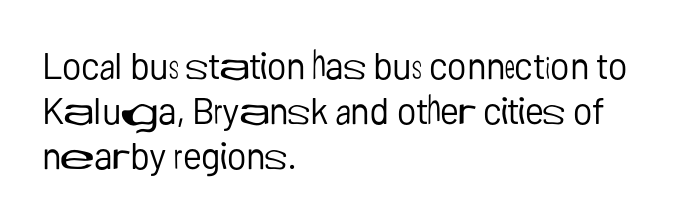
{"serif": "no", "italic": "no", "bold": "no", "weight": "regular", "width": "normal", "stroke_contrast": "low", "x_height": "medium", "monospaced": "no", "underline": "no", "align": "left", "line_spacing_ratio": 1.22, "letter_spacing": "normal", "letter_spacing_em": 0.0, "glyph_px": 37}
